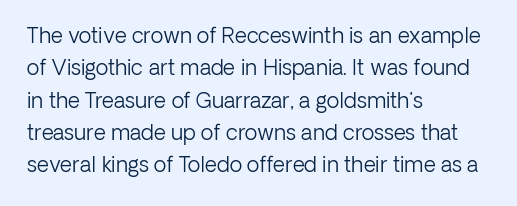
The image shows 21 px text type, upright; set left-aligned, normal line spacing (1.54x), normal letter spacing, not underlined.
